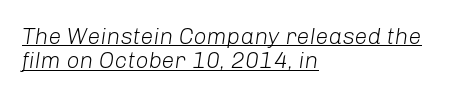
{"italic": "yes", "lean": "right", "slant_degrees": 8, "bold": "no", "underline": "yes", "align": "left", "line_spacing": "tight", "line_spacing_ratio": 1.05, "letter_spacing": "normal", "letter_spacing_em": 0.0, "glyph_px": 23}
